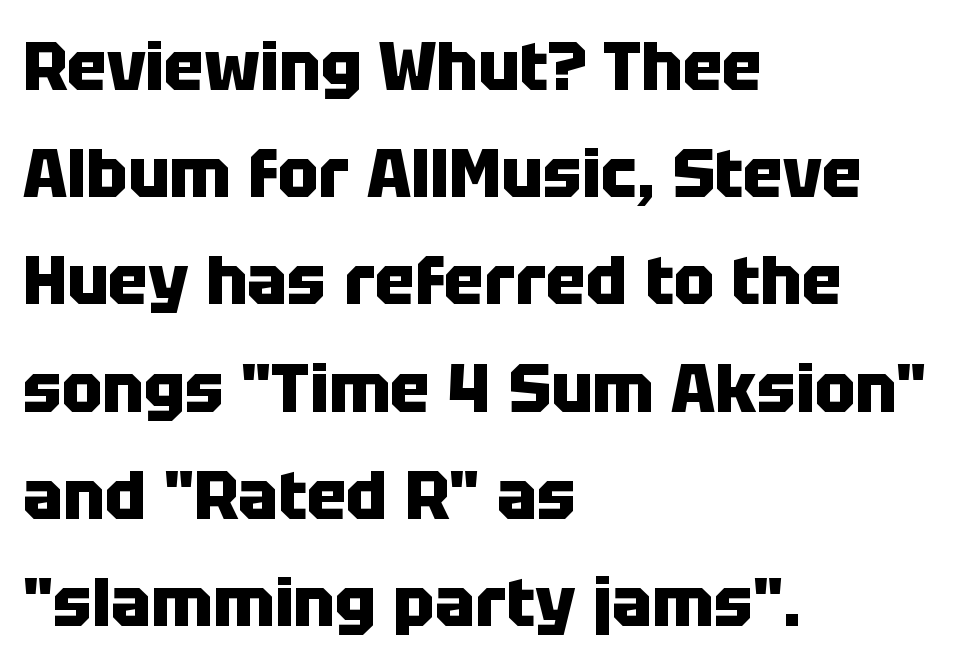
Q: Is the text bold? A: Yes.
Q: Is the text italic (slanted)? A: No, it is upright.
Q: Is the typeface a serif or a sans-serif typeface? A: Sans-serif.
Q: Is the text underlined? A: No.
Q: How is the paragraph aligned? A: Left-aligned.
Q: Is the spacing between letters normal or unusually wide? A: Normal.
Q: Is the spacing between lines tight, normal or loose? A: Normal.
Q: Width (condensed, normal, or wide)? A: Normal.
Q: Stroke contrast? A: Low.
Q: x-height? A: Large.
Q: Monospaced? A: No.
